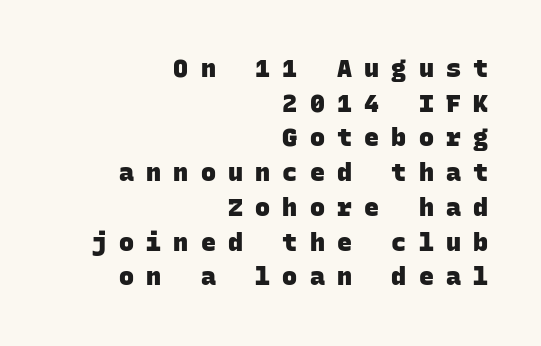
The glyphs have the mass of a bold cut. The tracking jumps out immediately: characters are airy and widely separated. Quick note: underline off. A student would call this right alignment; a typographer would say flush right, rag left. A normal amount of white space separates one row of letters from the next.
